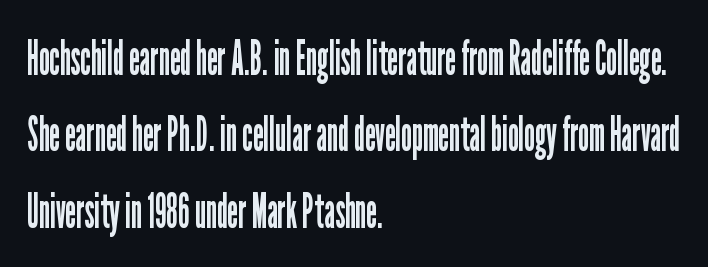
{"serif": "no", "italic": "no", "bold": "no", "weight": "regular", "width": "condensed", "stroke_contrast": "low", "x_height": "medium", "monospaced": "no", "underline": "no", "align": "left", "line_spacing": "normal", "line_spacing_ratio": 1.56, "letter_spacing": "normal", "letter_spacing_em": 0.0, "glyph_px": 49}
